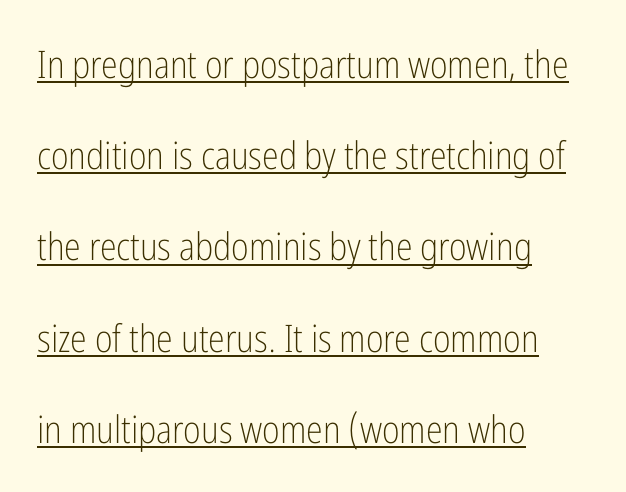
The image shows 38 px light, condensed sans-serif type, upright; set left-aligned, loose line spacing (2.4x), normal letter spacing, underlined; low stroke contrast and a medium x-height.
